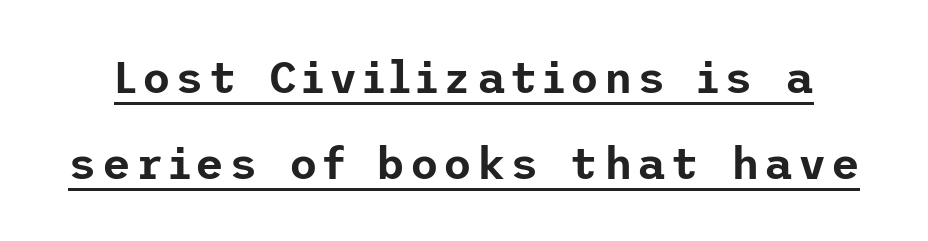
Q: Is the text italic (slanted)? A: No, it is upright.
Q: Is the typeface a serif or a sans-serif typeface? A: Sans-serif.
Q: Is the text underlined? A: Yes.
Q: Is the spacing between lines tight, normal or loose? A: Loose.
Q: Width (condensed, normal, or wide)? A: Normal.
Q: Stroke contrast? A: Low.
Q: x-height? A: Medium.
